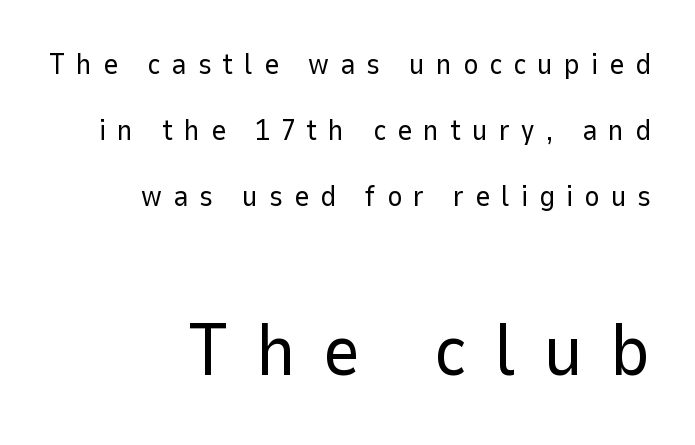
The lettering holds an erect, upright posture throughout. The passage shown is not underscored anywhere. Note the varied advance widths — an 'i' is clearly narrower than an 'm'. Is the letter spacing exaggerated? Yes — the characters are pushed far apart. Typographically, this falls in the sans-serif category. The cut favours lightness, reaching ordinary text weight at its darkest.
